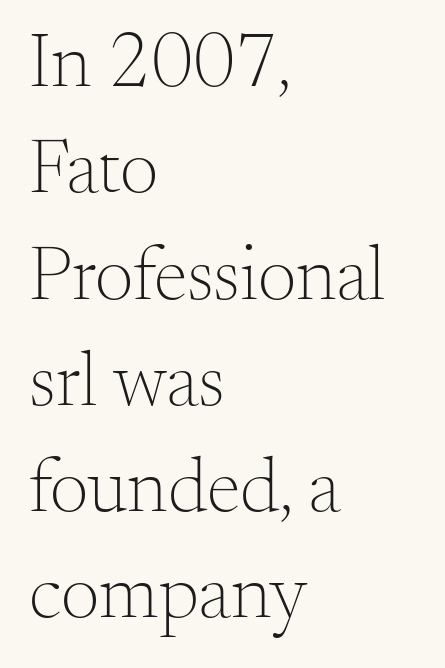
Q: Is the text bold? A: No.
Q: Is the text italic (slanted)? A: No, it is upright.
Q: Is the typeface a serif or a sans-serif typeface? A: Serif.
Q: Is the text underlined? A: No.
Q: How is the paragraph aligned? A: Left-aligned.
Q: Is the spacing between letters normal or unusually wide? A: Normal.
Q: Is the spacing between lines tight, normal or loose? A: Normal.
Q: Width (condensed, normal, or wide)? A: Normal.
Q: Stroke contrast? A: Medium.
Q: x-height? A: Small.
Q: Monospaced? A: No.
